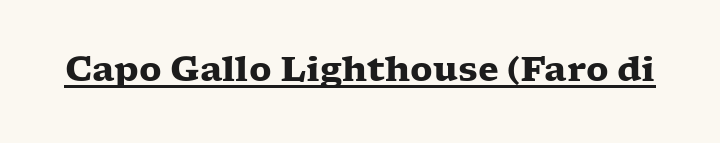
Q: Is the text bold? A: Yes.
Q: Is the text italic (slanted)? A: No, it is upright.
Q: Is the typeface a serif or a sans-serif typeface? A: Serif.
Q: Is the text underlined? A: Yes.
Q: Is the spacing between letters normal or unusually wide? A: Normal.
Q: Width (condensed, normal, or wide)? A: Wide.
Q: Stroke contrast? A: Low.
Q: x-height? A: Medium.
Q: Monospaced? A: No.
